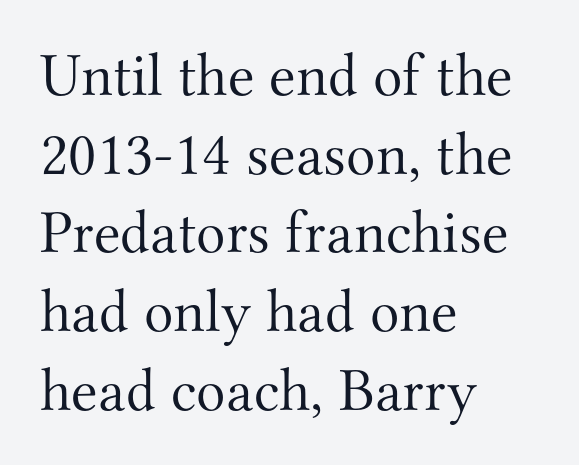
Characters follow at the spacing the type designer built in. Does the lettering tilt? It doesn't — this is upright. The rows are spaced the way most documents space them. Regarding serifs, this sample has them. Character widths vary here, with narrow letters taking less room than wide ones. No chunkiness to these letters — they're not bold.
